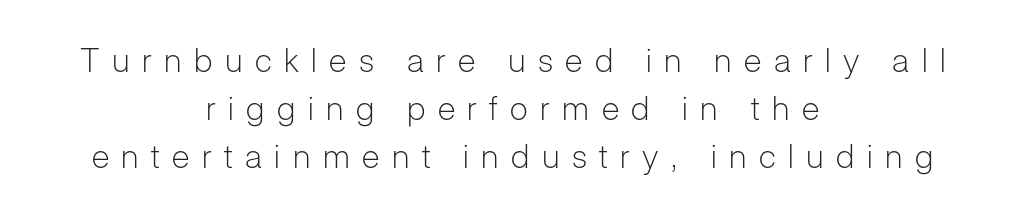
The image shows 33 px light sans-serif type, upright; set centered, normal line spacing (1.46x), unusually wide letter spacing (+0.38 em), not underlined; low stroke contrast and a medium x-height.
